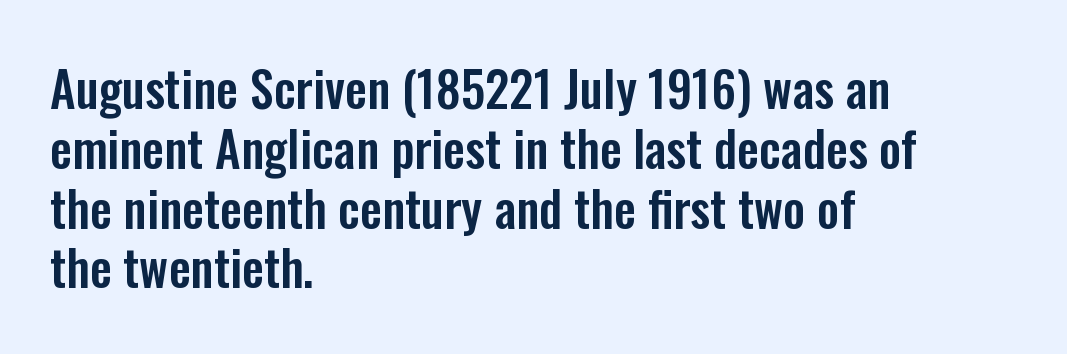
Q: Is the text italic (slanted)? A: No, it is upright.
Q: Is the typeface a serif or a sans-serif typeface? A: Sans-serif.
Q: Is the text underlined? A: No.
Q: How is the paragraph aligned? A: Left-aligned.
Q: Is the spacing between letters normal or unusually wide? A: Normal.
Q: Width (condensed, normal, or wide)? A: Condensed.
Q: Stroke contrast? A: Low.
Q: x-height? A: Medium.
Q: Monospaced? A: No.
